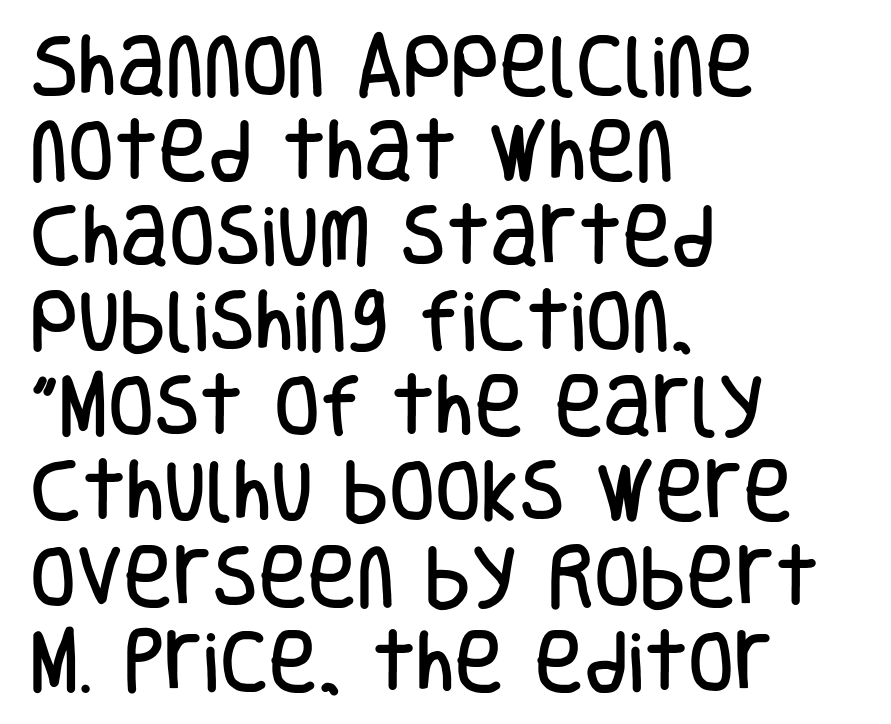
Q: Is the text italic (slanted)? A: No, it is upright.
Q: Is the typeface a serif or a sans-serif typeface? A: Sans-serif.
Q: Is the text underlined? A: No.
Q: How is the paragraph aligned? A: Left-aligned.
Q: Is the spacing between letters normal or unusually wide? A: Normal.
Q: Is the spacing between lines tight, normal or loose? A: Normal.
Q: Width (condensed, normal, or wide)? A: Condensed.
Q: Stroke contrast? A: Low.
Q: x-height? A: Large.
Q: Monospaced? A: No.
